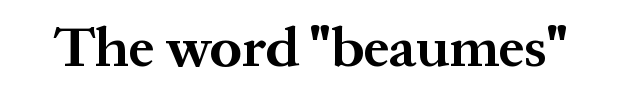
{"serif": "yes", "italic": "no", "bold": "yes", "weight": "bold", "width": "normal", "stroke_contrast": "medium", "x_height": "medium", "monospaced": "no", "underline": "no", "letter_spacing": "normal", "letter_spacing_em": 0.0, "glyph_px": 57}
